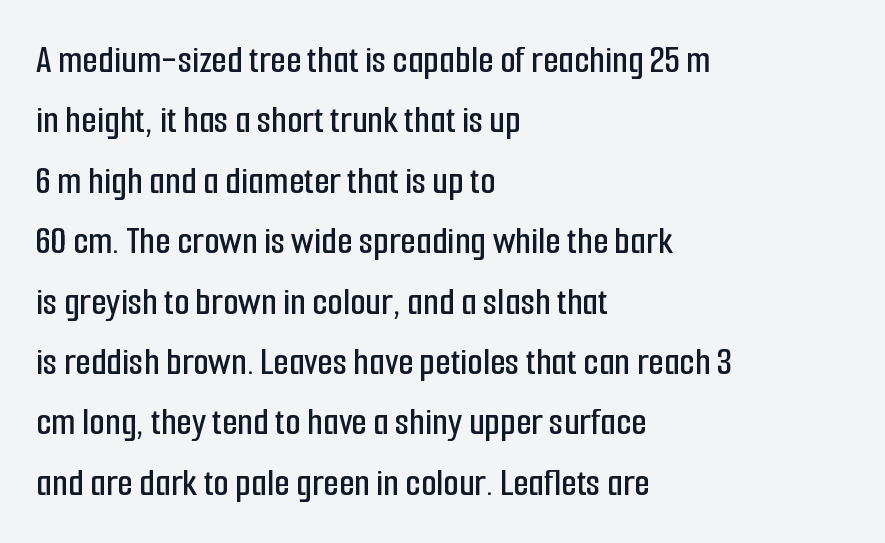
Q: Is the text italic (slanted)? A: No, it is upright.
Q: Is the typeface a serif or a sans-serif typeface? A: Sans-serif.
Q: Is the text underlined? A: No.
Q: How is the paragraph aligned? A: Left-aligned.
Q: Is the spacing between letters normal or unusually wide? A: Normal.
Q: Is the spacing between lines tight, normal or loose? A: Normal.
Q: Width (condensed, normal, or wide)? A: Condensed.
Q: Stroke contrast? A: Low.
Q: x-height? A: Medium.
Q: Monospaced? A: No.
